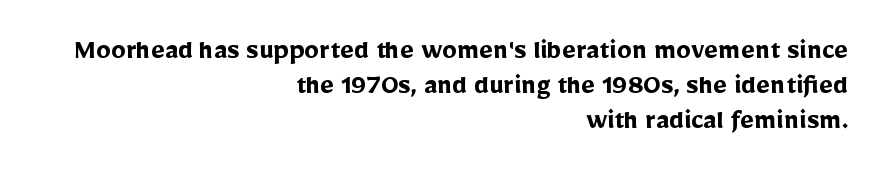
{"serif": "no", "italic": "no", "bold": "yes", "weight": "semibold", "width": "normal", "stroke_contrast": "low", "x_height": "medium", "monospaced": "no", "underline": "no", "align": "right", "line_spacing_ratio": 1.17, "letter_spacing": "normal", "letter_spacing_em": 0.0, "glyph_px": 30}
